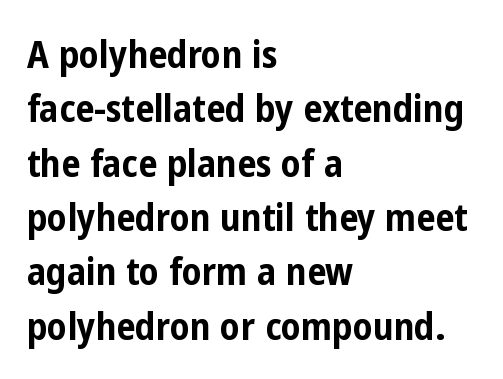
What stands out about the letter spacing? Nothing — it is the standard amount. Every character sits straight up, as roman type does. The strokes are fattened all the way to bold. Lines of text with bare space underneath. A typesetter would label this face a sans. Horizontally, the lines are justified to the leading edge only.
